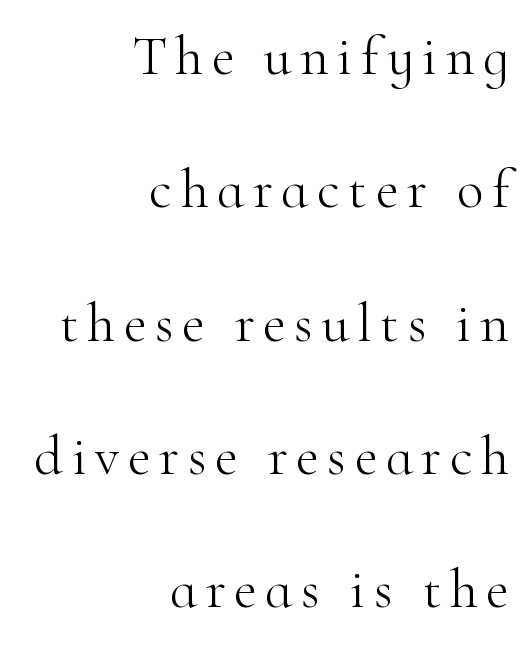
These lines were composed using upright roman letters. The face looks like a standard text weight, possibly lighter. Baseline-to-baseline distance is far greater than the letter height. Is the block centered? No — it sits flush against the right margin.
